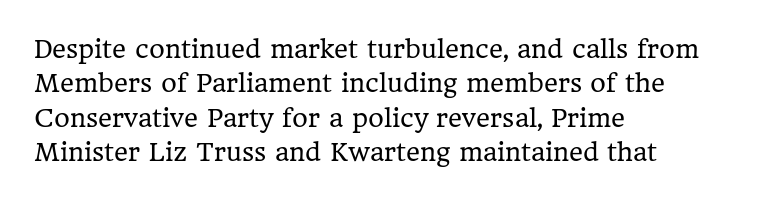
The image shows 24 px text type, upright; set left-aligned, normal line spacing (1.43x), normal letter spacing, not underlined.
